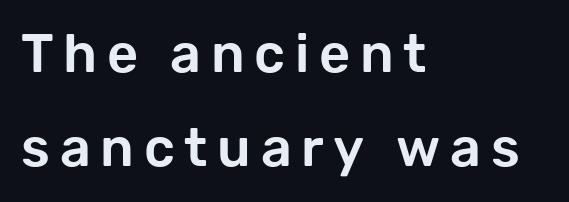
{"serif": "no", "italic": "no", "width": "normal", "stroke_contrast": "low", "x_height": "medium", "monospaced": "no", "underline": "no", "align": "left", "line_spacing_ratio": 1.75, "glyph_px": 54}
